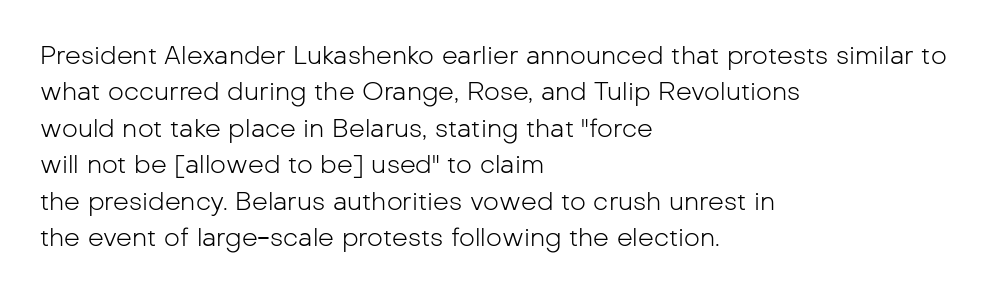
Q: Is the text bold? A: No.
Q: Is the text italic (slanted)? A: No, it is upright.
Q: Is the text underlined? A: No.
Q: How is the paragraph aligned? A: Left-aligned.
Q: Is the spacing between letters normal or unusually wide? A: Normal.
Q: Is the spacing between lines tight, normal or loose? A: Normal.
